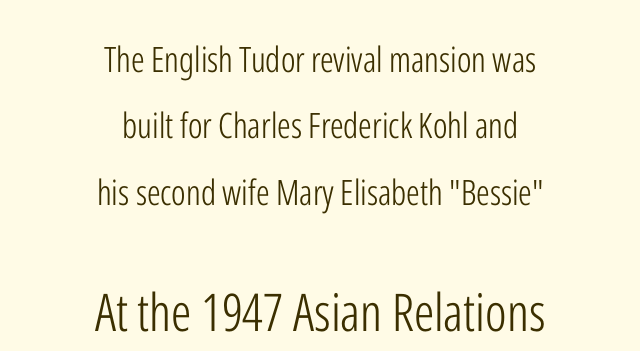
Here the second block reads like a headline and the first like body copy. Note: no serifs on the glyphs. No extra tracking has been applied to these lines. The cut favours lightness, reaching ordinary text weight at its darkest. Layout note: lines centered. Is this a fixed-width face? No — the glyphs have proportional, varying widths.
